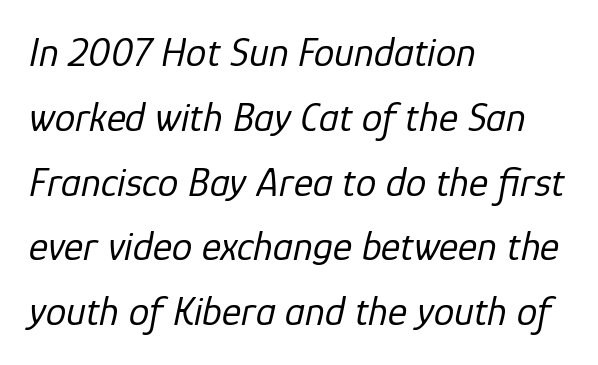
The strokes carry an ordinary text weight at most. Vertically, the passage feels balanced, rows spaced as you'd expect. The passage shown is typed in a proportional face where columns would drift. Caption: multi-line text, flush left, ragged right.
